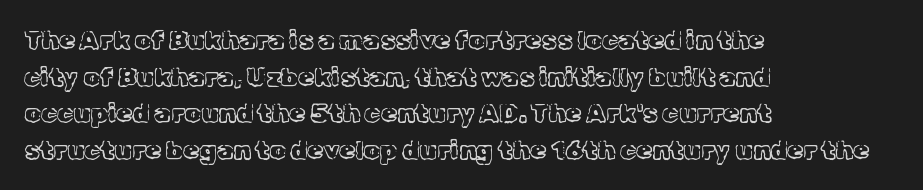
The image shows 26 px text type, upright; set left-aligned, normal line spacing (1.41x), normal letter spacing, not underlined.
